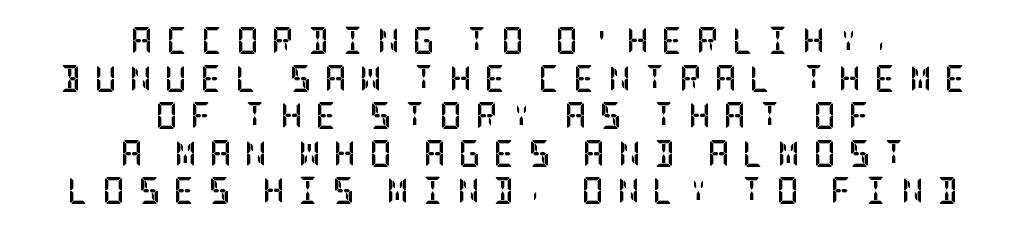
The image shows 27 px bold type, upright; set centered, normal line spacing (1.39x), unusually wide letter spacing (+0.49 em), not underlined.
